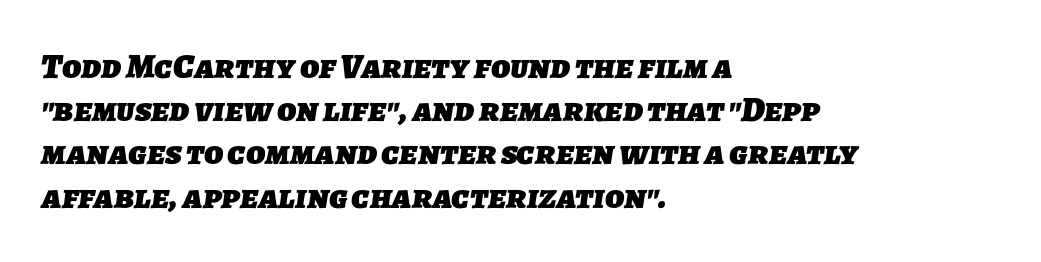
Q: Is the text bold? A: Yes.
Q: Is the typeface a serif or a sans-serif typeface? A: Sans-serif.
Q: Is the text underlined? A: No.
Q: How is the paragraph aligned? A: Left-aligned.
Q: Is the spacing between letters normal or unusually wide? A: Normal.
Q: Width (condensed, normal, or wide)? A: Normal.
Q: Stroke contrast? A: Low.
Q: x-height? A: Medium.
Q: Monospaced? A: No.
